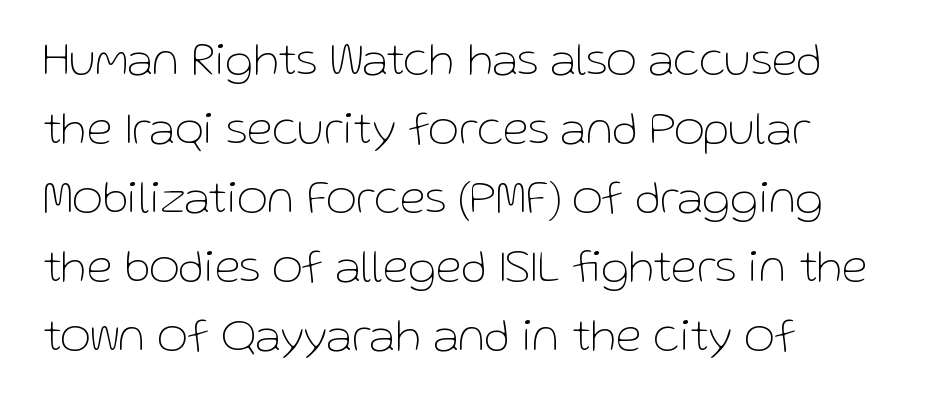
Q: Is the text bold? A: No.
Q: Is the text italic (slanted)? A: No, it is upright.
Q: Is the typeface a serif or a sans-serif typeface? A: Sans-serif.
Q: Is the text underlined? A: No.
Q: How is the paragraph aligned? A: Left-aligned.
Q: Is the spacing between letters normal or unusually wide? A: Normal.
Q: Is the spacing between lines tight, normal or loose? A: Normal.
Q: Width (condensed, normal, or wide)? A: Normal.
Q: Stroke contrast? A: Low.
Q: x-height? A: Medium.
Q: Monospaced? A: No.
